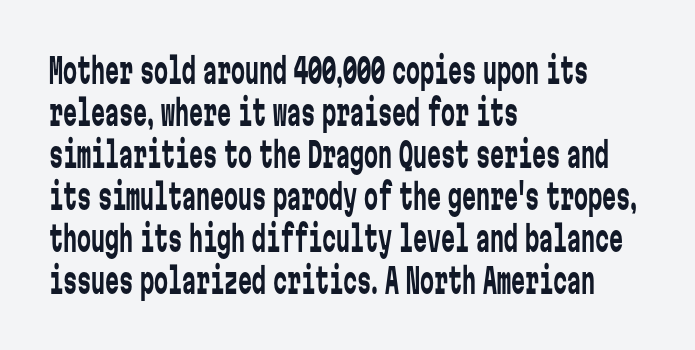
Q: Is the text bold? A: No.
Q: Is the text italic (slanted)? A: No, it is upright.
Q: Is the typeface a serif or a sans-serif typeface? A: Sans-serif.
Q: Is the text underlined? A: No.
Q: How is the paragraph aligned? A: Left-aligned.
Q: Is the spacing between letters normal or unusually wide? A: Normal.
Q: Width (condensed, normal, or wide)? A: Condensed.
Q: Stroke contrast? A: Low.
Q: x-height? A: Medium.
Q: Monospaced? A: Yes.
